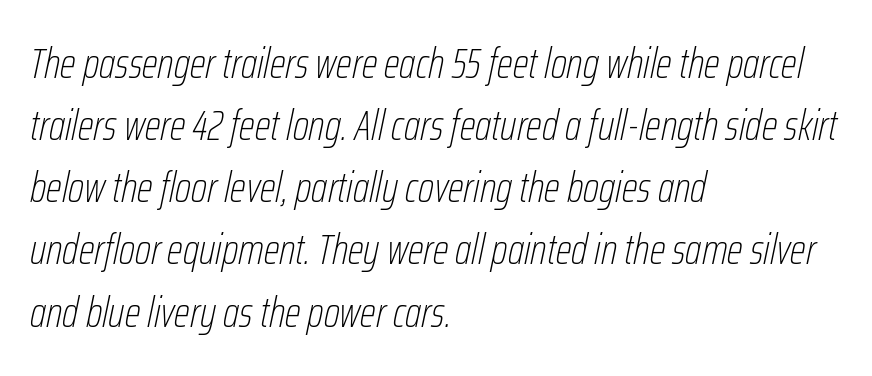
Q: Is the text bold? A: No.
Q: Is the text italic (slanted)? A: Yes, it leans right by about 12 degrees.
Q: Is the text underlined? A: No.
Q: How is the paragraph aligned? A: Left-aligned.
Q: Is the spacing between letters normal or unusually wide? A: Normal.
Q: Is the spacing between lines tight, normal or loose? A: Normal.
Q: Width (condensed, normal, or wide)? A: Condensed.
Q: Stroke contrast? A: Low.
Q: x-height? A: Medium.
Q: Monospaced? A: No.
